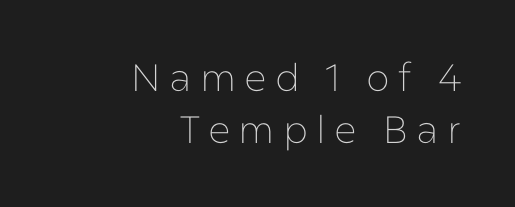
Q: Is the text bold? A: No.
Q: Is the text italic (slanted)? A: No, it is upright.
Q: Is the typeface a serif or a sans-serif typeface? A: Sans-serif.
Q: Is the text underlined? A: No.
Q: How is the paragraph aligned? A: Right-aligned.
Q: Is the spacing between letters normal or unusually wide? A: Unusually wide.
Q: Is the spacing between lines tight, normal or loose? A: Normal.
Q: Width (condensed, normal, or wide)? A: Normal.
Q: Stroke contrast? A: Low.
Q: x-height? A: Medium.
Q: Monospaced? A: No.
